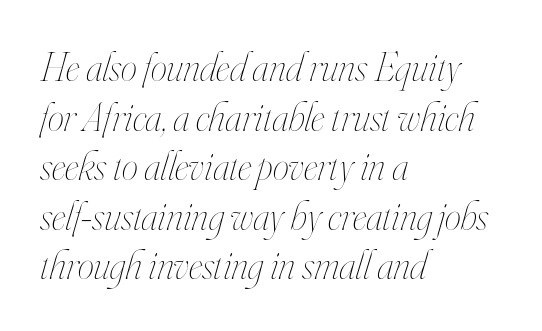
The image shows 41 px thin, condensed type, italic (leaning right); set left-aligned, line spacing 1.21x, normal letter spacing, not underlined; high stroke contrast and a small x-height.
